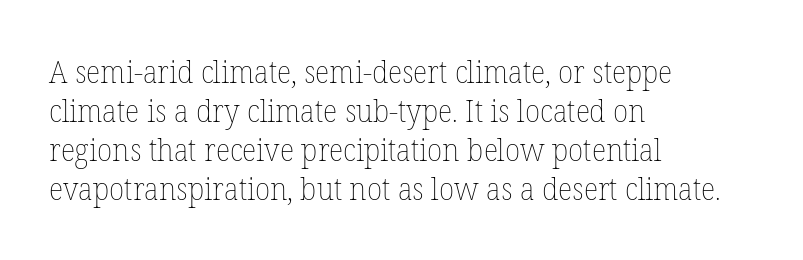
Ink coverage per letter is moderate at most. Is the block centered? No — it sits flush against the left margin. The gap between lines stays unmarked. The typography opts for an upright posture over an oblique one.
